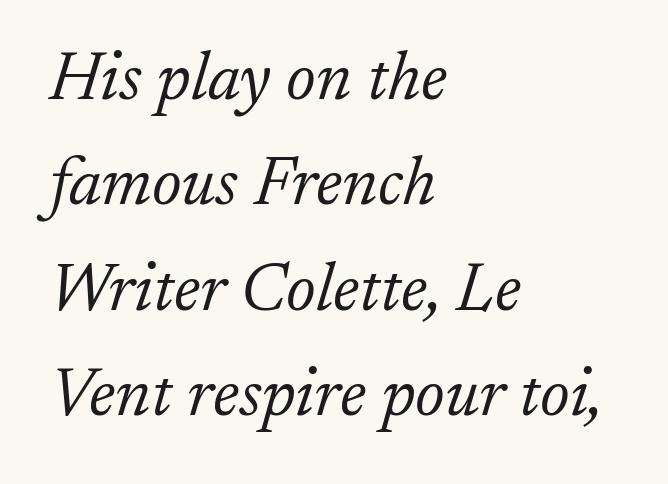
Tall strokes in this sample are angled rather than plumb. What stands out about the letter spacing? Nothing — it is the standard amount. The baseline area is clear. A typesetter would call this proportional, since set widths differ per character. Where is the straight margin? On the left. The typeface chosen for these lines features serifs.
